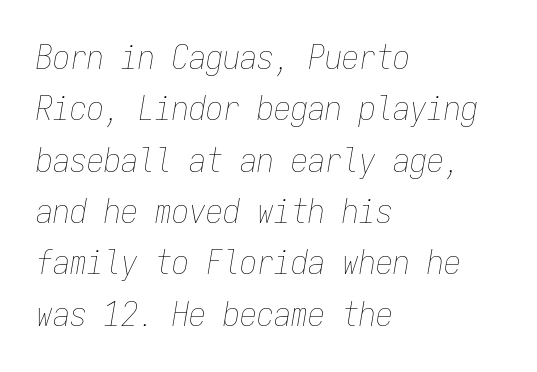
Q: Is the text bold? A: No.
Q: Is the text italic (slanted)? A: Yes, it leans right by about 9 degrees.
Q: Is the text underlined? A: No.
Q: How is the paragraph aligned? A: Left-aligned.
Q: Is the spacing between letters normal or unusually wide? A: Normal.
Q: Is the spacing between lines tight, normal or loose? A: Normal.
Q: Width (condensed, normal, or wide)? A: Condensed.
Q: Stroke contrast? A: Low.
Q: x-height? A: Medium.
Q: Monospaced? A: Yes.
